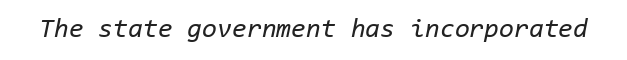
The image shows 27 px text type, italic (leaning right); set normal letter spacing, not underlined.
